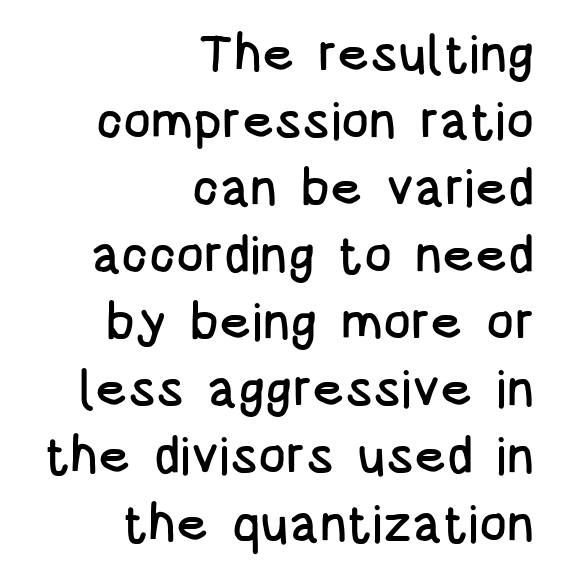
{"serif": "no", "italic": "no", "width": "condensed", "stroke_contrast": "low", "x_height": "large", "monospaced": "no", "underline": "no", "align": "right", "line_spacing": "normal", "line_spacing_ratio": 1.29, "letter_spacing": "normal", "letter_spacing_em": 0.0, "glyph_px": 52}
